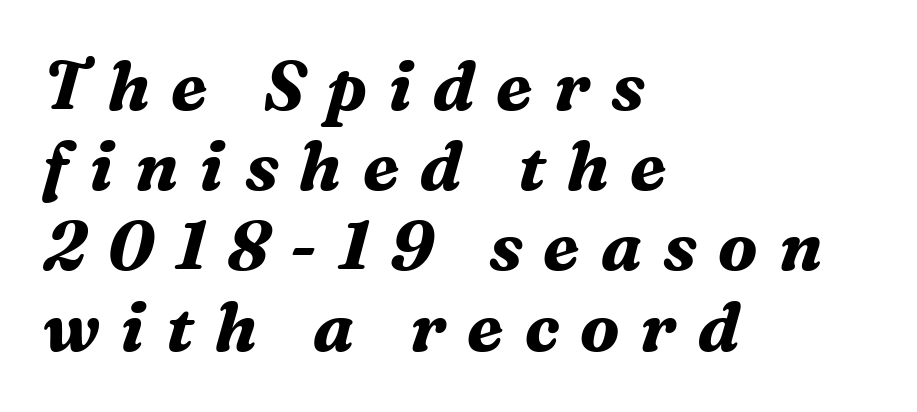
The image shows 68 px bold serif type, italic (leaning right); set left-aligned, line spacing 1.18x, unusually wide letter spacing (+0.31 em), not underlined; medium stroke contrast and a medium x-height.
